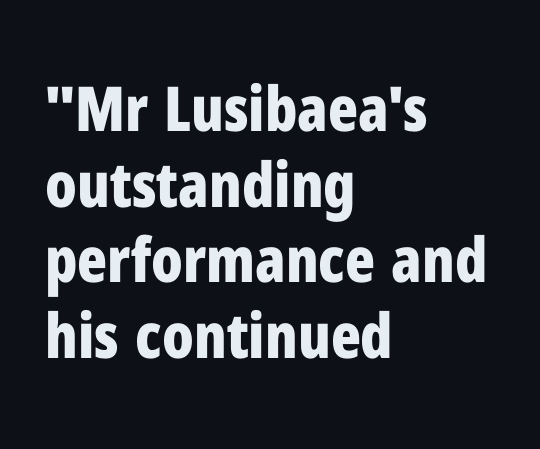
Q: Is the text bold? A: Yes.
Q: Is the text italic (slanted)? A: No, it is upright.
Q: Is the typeface a serif or a sans-serif typeface? A: Sans-serif.
Q: Is the text underlined? A: No.
Q: How is the paragraph aligned? A: Left-aligned.
Q: Is the spacing between letters normal or unusually wide? A: Normal.
Q: Width (condensed, normal, or wide)? A: Condensed.
Q: Stroke contrast? A: Low.
Q: x-height? A: Medium.
Q: Monospaced? A: No.
